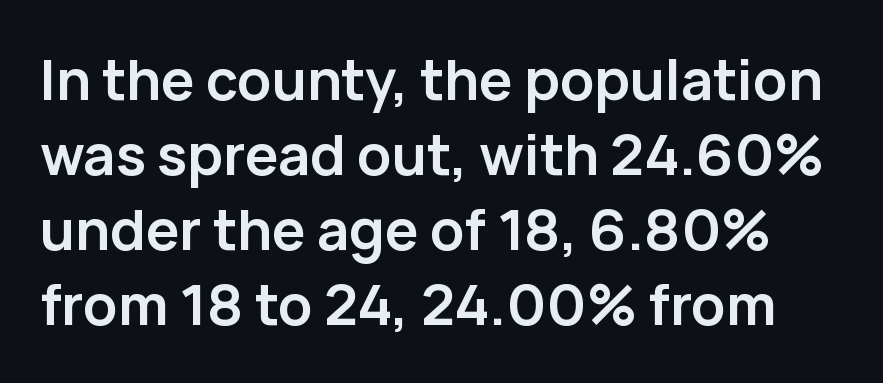
Q: Is the text bold? A: Yes.
Q: Is the text italic (slanted)? A: No, it is upright.
Q: Is the typeface a serif or a sans-serif typeface? A: Sans-serif.
Q: Is the text underlined? A: No.
Q: Is the spacing between letters normal or unusually wide? A: Normal.
Q: Is the spacing between lines tight, normal or loose? A: Normal.
Q: Width (condensed, normal, or wide)? A: Normal.
Q: Stroke contrast? A: Low.
Q: x-height? A: Medium.
Q: Monospaced? A: No.
